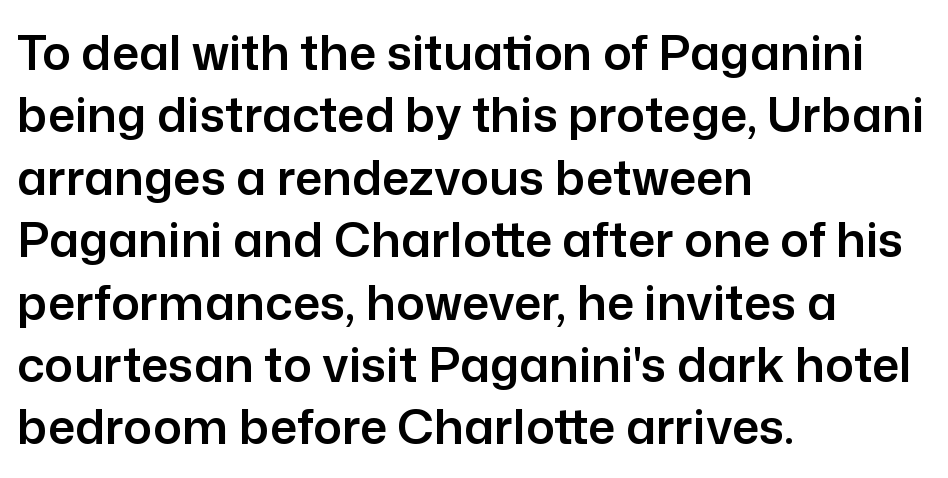
{"serif": "no", "italic": "no", "width": "normal", "stroke_contrast": "low", "x_height": "medium", "monospaced": "no", "underline": "no", "align": "left", "line_spacing": "normal", "line_spacing_ratio": 1.3, "letter_spacing": "normal", "letter_spacing_em": 0.0, "glyph_px": 48}
